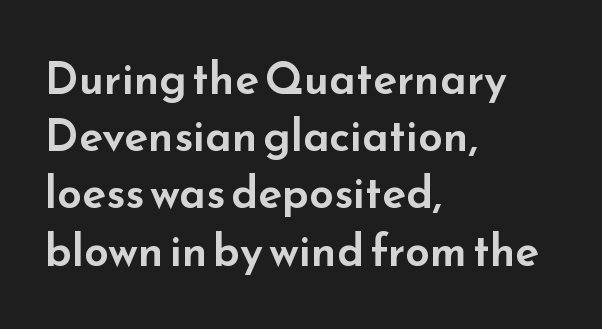
The image shows 44 px wide sans-serif type, upright; set left-aligned, normal line spacing (1.3x), normal letter spacing, not underlined; low stroke contrast and a small x-height.
